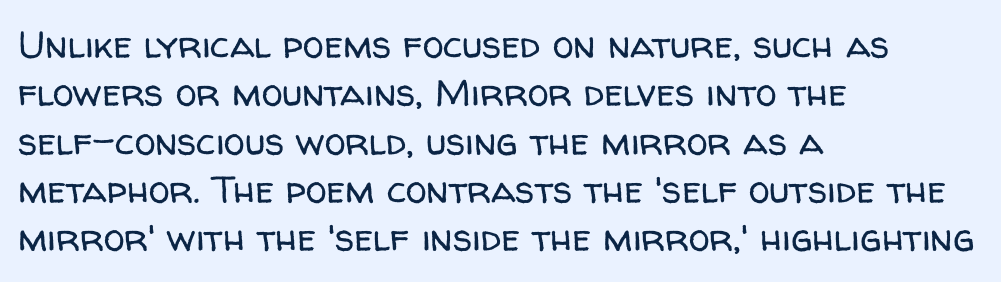
{"serif": "no", "italic": "no", "bold": "no", "weight": "regular", "width": "normal", "stroke_contrast": "low", "x_height": "medium", "monospaced": "no", "underline": "no", "align": "left", "line_spacing": "normal", "line_spacing_ratio": 1.27, "letter_spacing": "normal", "letter_spacing_em": 0.0, "glyph_px": 38}
